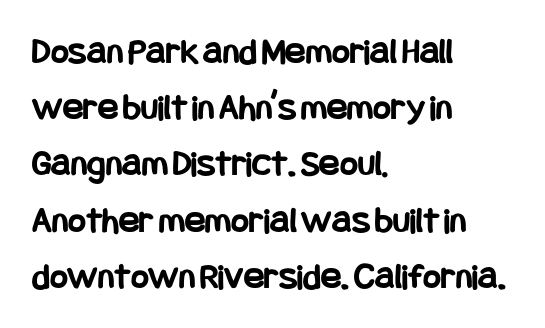
The image shows 38 px bold, condensed sans-serif type, upright; set left-aligned, normal line spacing (1.48x), normal letter spacing, not underlined; low stroke contrast and a large x-height.
